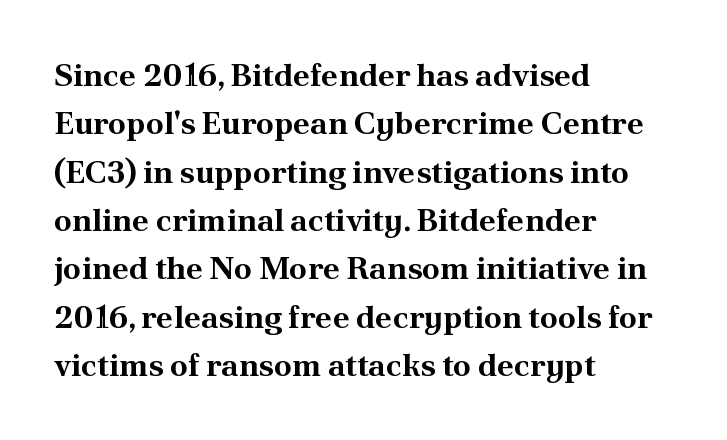
Q: Is the text bold? A: Yes.
Q: Is the text italic (slanted)? A: No, it is upright.
Q: Is the typeface a serif or a sans-serif typeface? A: Serif.
Q: Is the text underlined? A: No.
Q: How is the paragraph aligned? A: Left-aligned.
Q: Is the spacing between letters normal or unusually wide? A: Normal.
Q: Is the spacing between lines tight, normal or loose? A: Normal.
Q: Width (condensed, normal, or wide)? A: Normal.
Q: Stroke contrast? A: Medium.
Q: x-height? A: Small.
Q: Monospaced? A: No.
